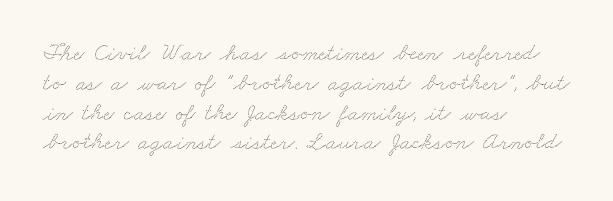
Q: Is the text underlined? A: No.
Q: How is the paragraph aligned? A: Left-aligned.
Q: Is the spacing between letters normal or unusually wide? A: Normal.
